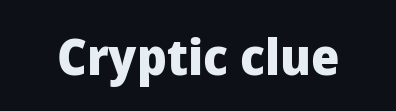
When letters stand straight like this, we call the style roman or upright. The line texture is even and compact thanks to regular tracking. Caption: bold face, heavy strokes. Each letter keeps its own natural width here, so spacing adapts to shape.
